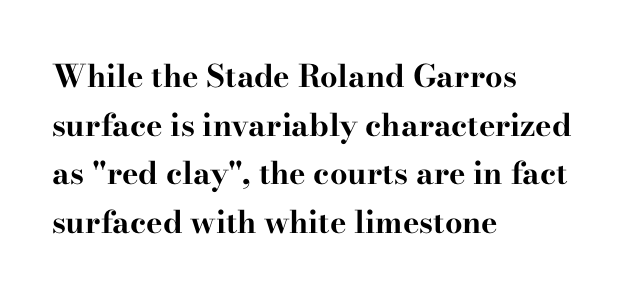
{"serif": "yes", "italic": "no", "bold": "yes", "weight": "bold", "width": "wide", "stroke_contrast": "high", "x_height": "small", "monospaced": "no", "underline": "no", "align": "left", "line_spacing": "normal", "line_spacing_ratio": 1.57, "letter_spacing": "normal", "letter_spacing_em": 0.0, "glyph_px": 31}
